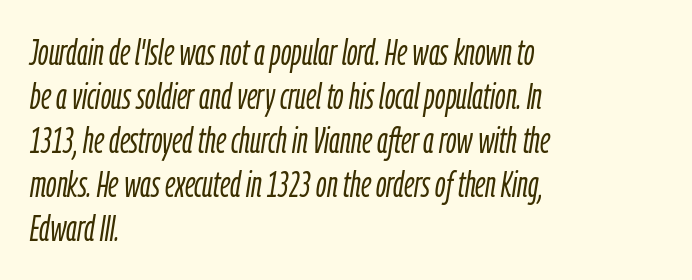
Q: Is the text bold? A: No.
Q: Is the text italic (slanted)? A: Yes, it leans right by about 9 degrees.
Q: Is the text underlined? A: No.
Q: How is the paragraph aligned? A: Left-aligned.
Q: Is the spacing between letters normal or unusually wide? A: Normal.
Q: Width (condensed, normal, or wide)? A: Condensed.
Q: Stroke contrast? A: Low.
Q: x-height? A: Medium.
Q: Monospaced? A: No.
